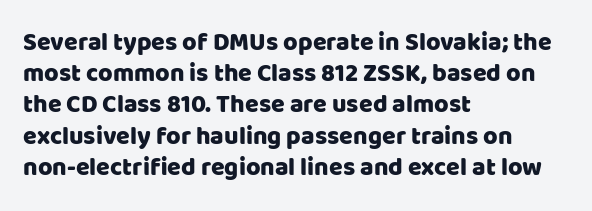
{"italic": "no", "underline": "no", "align": "left", "line_spacing": "normal", "line_spacing_ratio": 1.25, "letter_spacing": "normal", "letter_spacing_em": 0.0, "glyph_px": 25}
